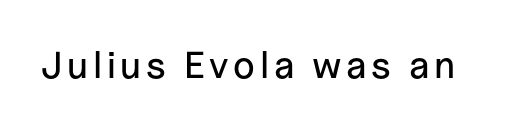
Q: Is the text italic (slanted)? A: No, it is upright.
Q: Is the typeface a serif or a sans-serif typeface? A: Sans-serif.
Q: Is the text underlined? A: No.
Q: Width (condensed, normal, or wide)? A: Normal.
Q: Stroke contrast? A: Low.
Q: x-height? A: Medium.
Q: Monospaced? A: No.
